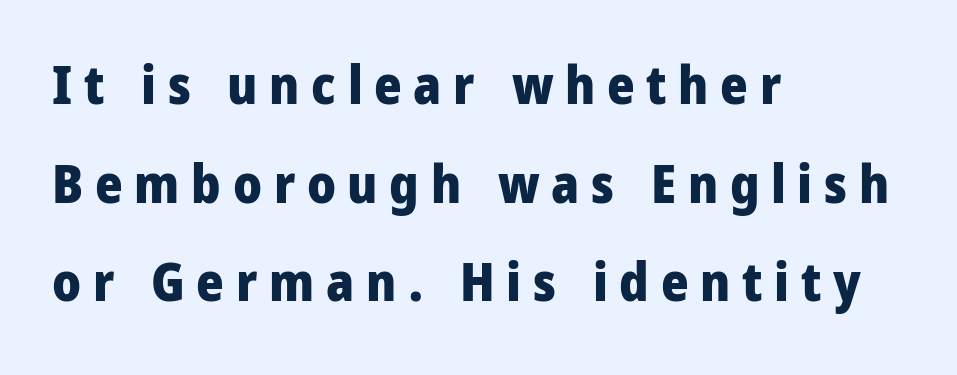
The image shows 53 px heavy, condensed sans-serif type, upright; set left-aligned, line spacing 1.86x, unusually wide letter spacing (+0.22 em), not underlined; low stroke contrast and a large x-height.
